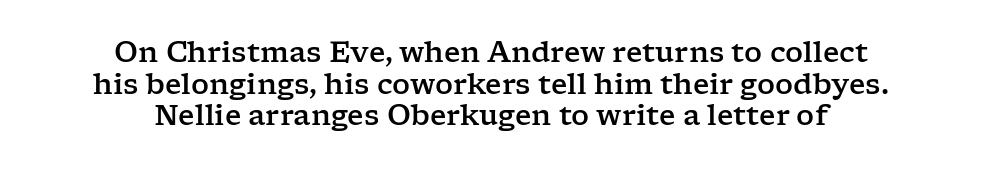
The image shows 28 px wide serif type, upright; set centered, tight line spacing (1.13x), normal letter spacing, not underlined; low stroke contrast and a medium x-height.
